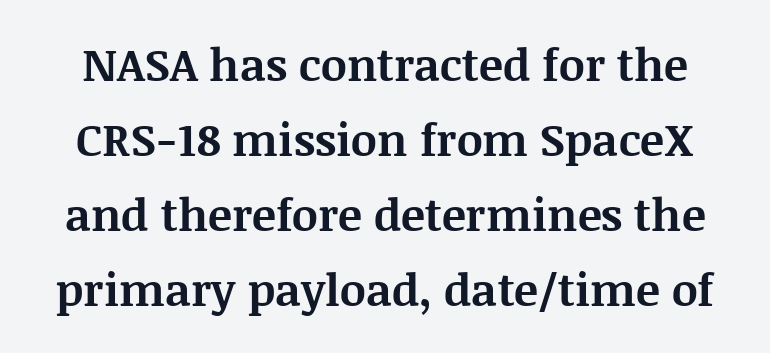
The image shows 45 px bold serif type, upright; set normal line spacing (1.67x), normal letter spacing, not underlined; medium stroke contrast and a large x-height.
